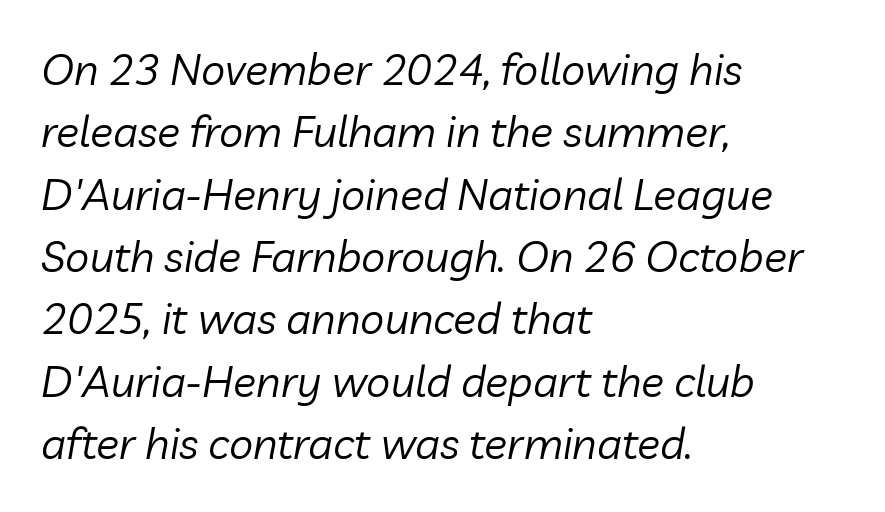
Q: Is the text bold? A: No.
Q: Is the text italic (slanted)? A: Yes, it leans right by about 10 degrees.
Q: Is the text underlined? A: No.
Q: How is the paragraph aligned? A: Left-aligned.
Q: Is the spacing between letters normal or unusually wide? A: Normal.
Q: Is the spacing between lines tight, normal or loose? A: Normal.
Q: Width (condensed, normal, or wide)? A: Normal.
Q: Stroke contrast? A: Low.
Q: x-height? A: Medium.
Q: Monospaced? A: No.
